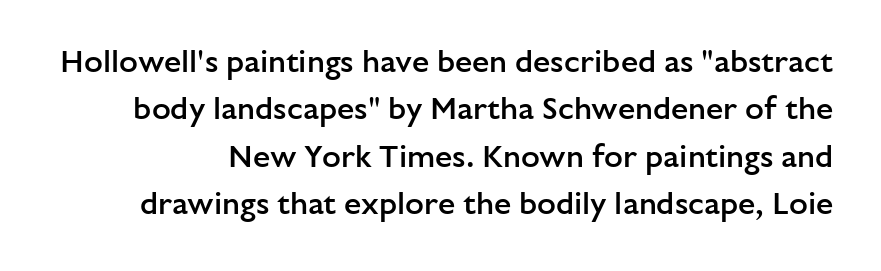
Varying glyph widths throughout — classic text-font behaviour. The designer left line spacing at the default. Between one letter and the next there's only the usual sliver of space. The specimen reads as upright at a glance. These words are printed semibold, heavier than regular yet not bold. This rendering features lettering with no underline.
